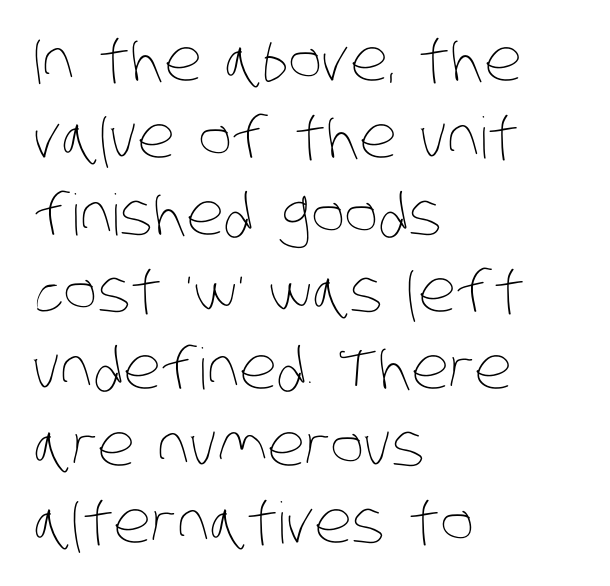
Leftover space on each line is placed entirely after the last word. Observe the ordinary spacing: letters are neighbours, not strangers. The face looks like a standard text weight, possibly lighter. Leading: standard.
